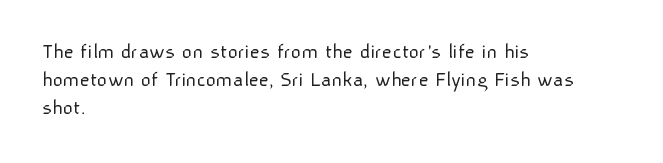
{"italic": "no", "bold": "no", "underline": "no", "align": "left", "line_spacing": "normal", "line_spacing_ratio": 1.27, "letter_spacing": "normal", "letter_spacing_em": 0.0, "glyph_px": 22}
